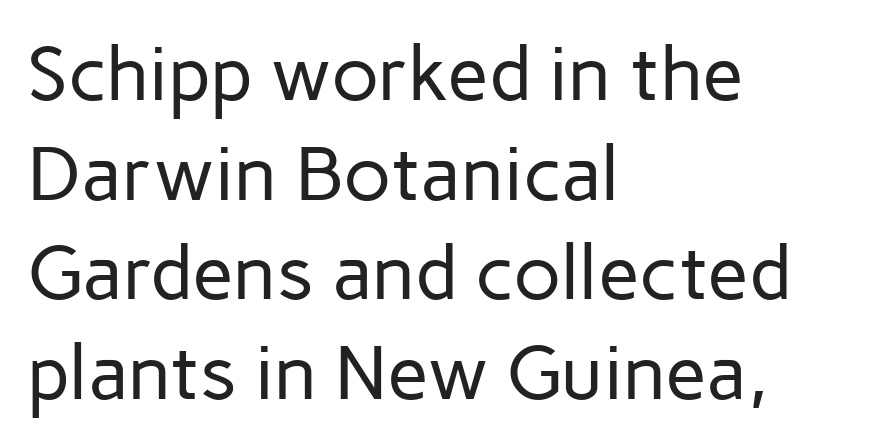
Q: Is the text bold? A: No.
Q: Is the text italic (slanted)? A: No, it is upright.
Q: Is the typeface a serif or a sans-serif typeface? A: Sans-serif.
Q: Is the text underlined? A: No.
Q: How is the paragraph aligned? A: Left-aligned.
Q: Is the spacing between letters normal or unusually wide? A: Normal.
Q: Is the spacing between lines tight, normal or loose? A: Normal.
Q: Width (condensed, normal, or wide)? A: Normal.
Q: Stroke contrast? A: Low.
Q: x-height? A: Medium.
Q: Monospaced? A: No.
